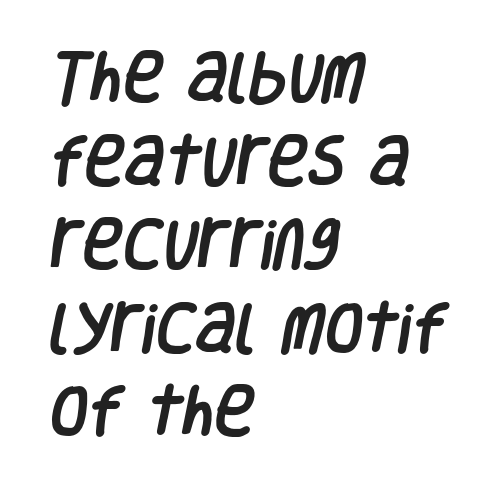
The passage shown stacks its lines at a standard gap. Look at the bottom of the vertical strokes: they stop flat, with no serifs. Honestly, there is no underline to notice here at all. Proportional: the letters do not fall into vertical columns. Line starts are locked; line ends wander. How are the letters spaced? Ordinarily, with no added tracking.
